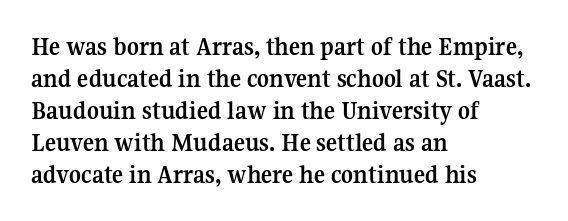
The image shows 26 px bold type, upright; set left-aligned, line spacing 1.23x, normal letter spacing, not underlined.
